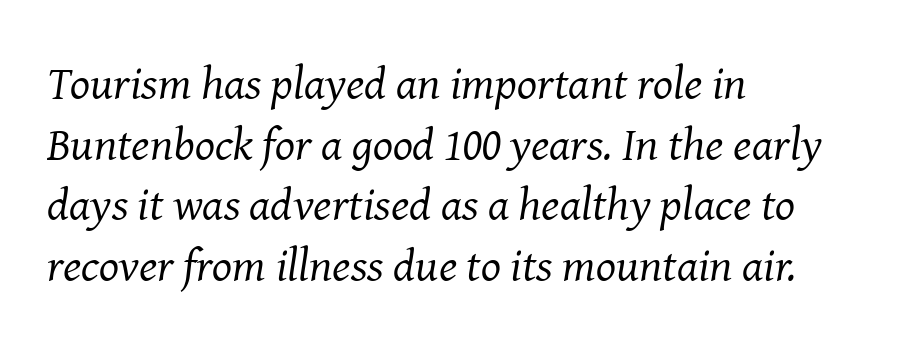
The image shows 47 px regular-weight serif type, italic (leaning right); set left-aligned, normal line spacing (1.29x), normal letter spacing, not underlined; medium stroke contrast and a medium x-height.
